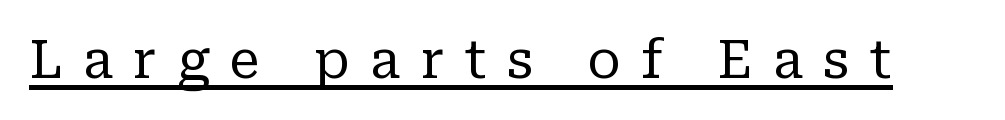
{"serif": "yes", "italic": "no", "bold": "no", "weight": "regular", "width": "normal", "stroke_contrast": "low", "x_height": "medium", "monospaced": "no", "underline": "yes", "letter_spacing": "wide", "letter_spacing_em": 0.39, "glyph_px": 52}
